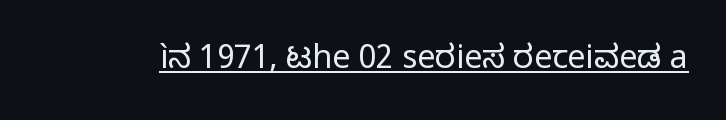
The image shows 32 px regular-weight sans-serif type, upright; set normal letter spacing, underlined; low stroke contrast and a medium x-height.
